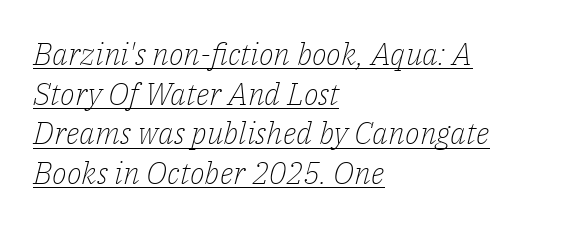
Q: Is the text bold? A: No.
Q: Is the text italic (slanted)? A: Yes, it leans right by about 14 degrees.
Q: Is the typeface a serif or a sans-serif typeface? A: Serif.
Q: Is the text underlined? A: Yes.
Q: How is the paragraph aligned? A: Left-aligned.
Q: Is the spacing between letters normal or unusually wide? A: Normal.
Q: Is the spacing between lines tight, normal or loose? A: Normal.
Q: Width (condensed, normal, or wide)? A: Normal.
Q: Stroke contrast? A: Low.
Q: x-height? A: Medium.
Q: Monospaced? A: No.
